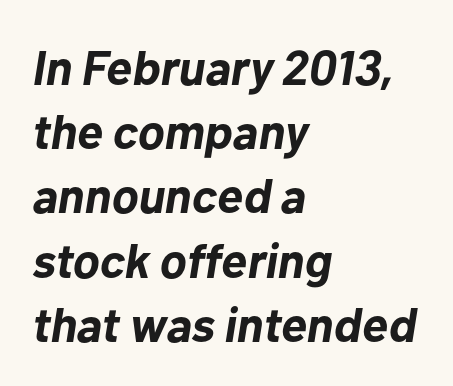
Q: Is the text bold? A: Yes.
Q: Is the text italic (slanted)? A: Yes, it leans right by about 10 degrees.
Q: Is the text underlined? A: No.
Q: How is the paragraph aligned? A: Left-aligned.
Q: Is the spacing between letters normal or unusually wide? A: Normal.
Q: Is the spacing between lines tight, normal or loose? A: Normal.
Q: Width (condensed, normal, or wide)? A: Normal.
Q: Stroke contrast? A: Low.
Q: x-height? A: Medium.
Q: Monospaced? A: No.
